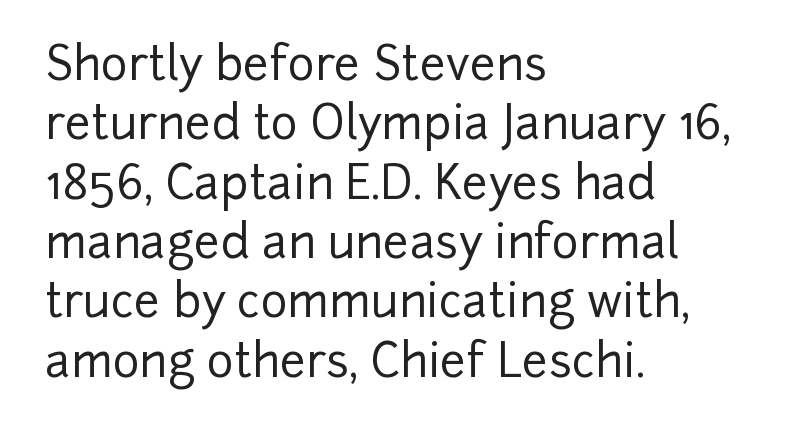
Q: Is the text italic (slanted)? A: No, it is upright.
Q: Is the typeface a serif or a sans-serif typeface? A: Sans-serif.
Q: Is the text underlined? A: No.
Q: How is the paragraph aligned? A: Left-aligned.
Q: Is the spacing between letters normal or unusually wide? A: Normal.
Q: Is the spacing between lines tight, normal or loose? A: Normal.
Q: Width (condensed, normal, or wide)? A: Normal.
Q: Stroke contrast? A: Low.
Q: x-height? A: Medium.
Q: Monospaced? A: No.
